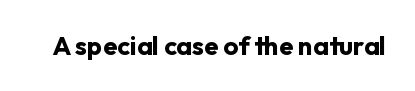
The image shows 26 px bold type, upright; set normal letter spacing, not underlined.
